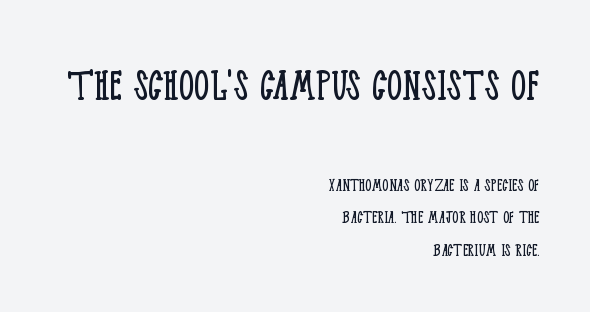
Reading top to bottom, the characters get smaller at the block break. Summary of weight: not heavy and not bold. This sample uses a serif face. Unlike italic type, these characters show no tilt at all. Where is the straight margin? On the right. The face used here is proportionally spaced, like ordinary book or web type.
